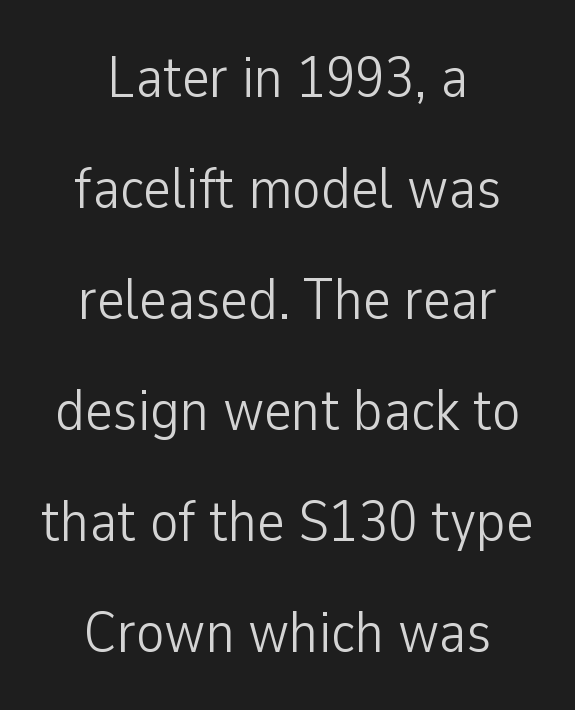
Type style note: lacks serifs. The passage shown is not bold in any degree. Is this a fixed-width face? No — the glyphs have proportional, varying widths. Is the letter spacing exaggerated? No — it looks like the ordinary default. The strip under each line holds only bare page. Notice how the stems are strictly vertical — no italics here.
